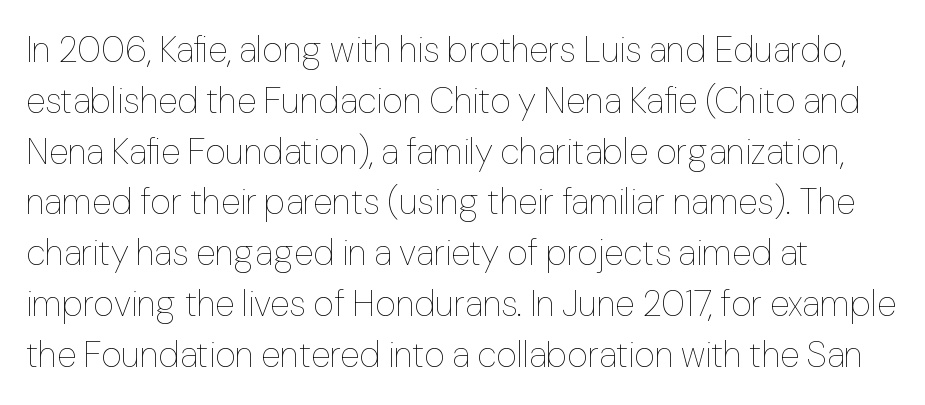
A light-to-regular cut is what we see here. No word sits above an underline. Honestly, the letter spacing is just normal — you wouldn't notice it. This is the regular roman posture of the typeface. Teacher's note: observe the even left margin — that is flush-left alignment. How would I describe the line gaps? Plain and ordinary.
